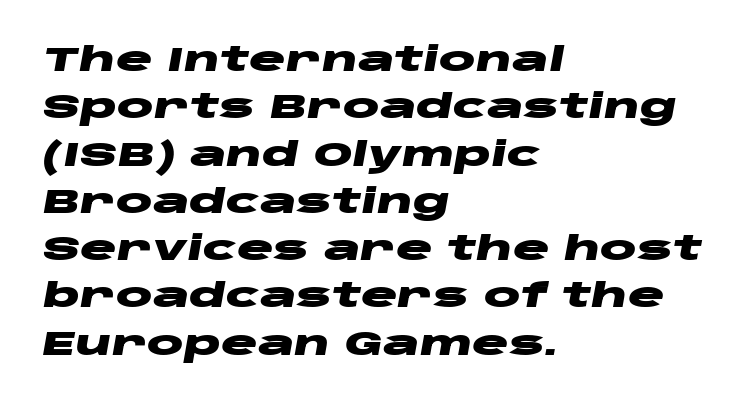
The image shows 34 px heavy, wide type, italic (leaning right); set left-aligned, normal line spacing (1.39x), normal letter spacing, not underlined; low stroke contrast and a large x-height.
